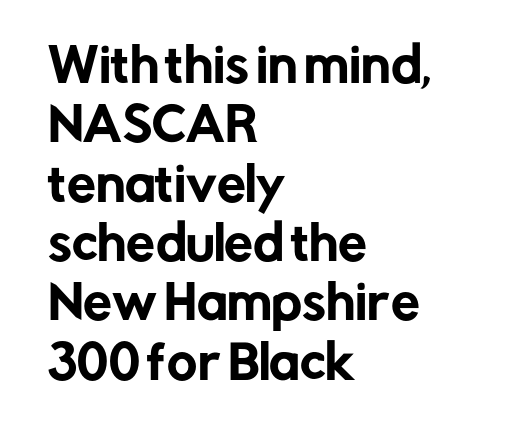
The image shows 46 px sans-serif type, upright; set left-aligned, normal line spacing (1.29x), normal letter spacing, not underlined; low stroke contrast and a medium x-height.
